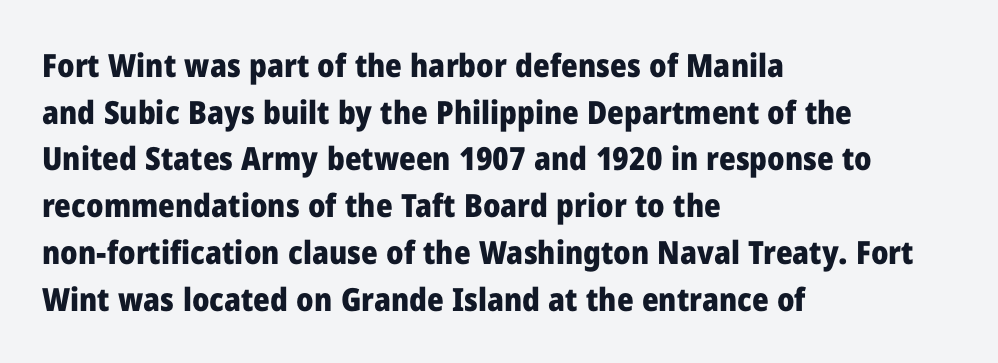
Compared with a centered layout, this one pins lines to the left instead. The type family on display is of the sans-serif kind. The specimen omits any rule beneath the text block's lines. Compared with typical paragraphs, the rows here are spaced about the same. Plenty of ink on the page — the face is bold.
